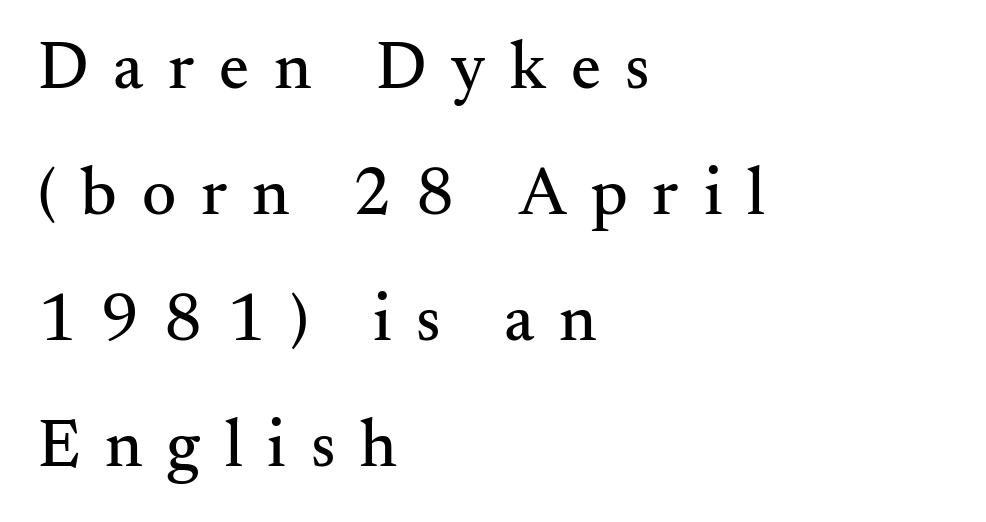
The image shows 67 px serif type, upright; set left-aligned, line spacing 1.88x, unusually wide letter spacing (+0.37 em), not underlined; medium stroke contrast and a small x-height.
